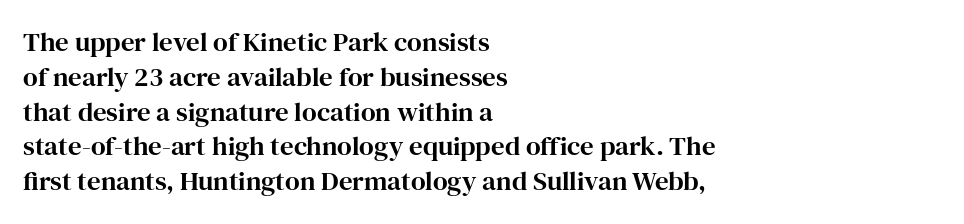
{"italic": "no", "underline": "no", "align": "left", "line_spacing": "normal", "line_spacing_ratio": 1.29, "letter_spacing": "normal", "letter_spacing_em": 0.0, "glyph_px": 27}
